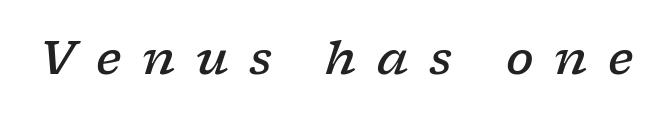
The image shows 46 px semibold, wide serif type, italic (leaning right); set unusually wide letter spacing (+0.45 em), not underlined; low stroke contrast and a medium x-height.
